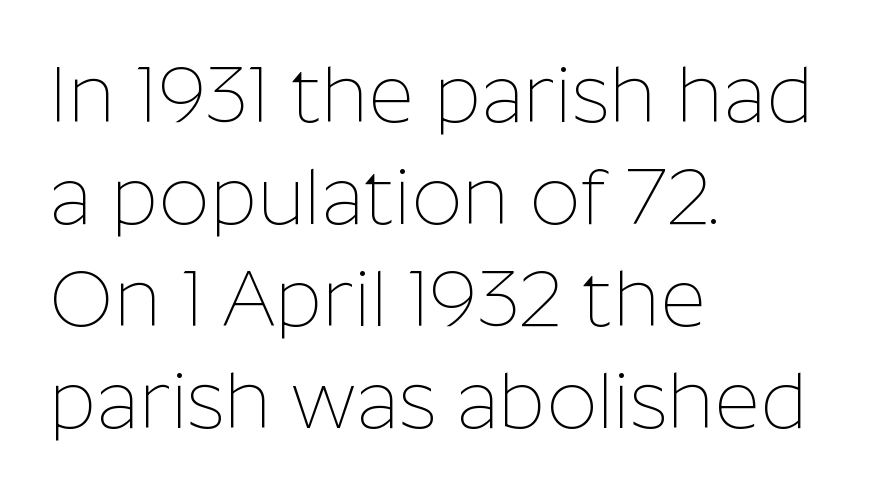
Are there feet on the stems? There aren't — it's a sans. Rule under the text: the space is simply empty. Spacing verdict: proportional, widths tailored to each character. Spacing between characters is what you'd get straight out of the box. Weight: not bold — regular or lighter. Regular leading.
